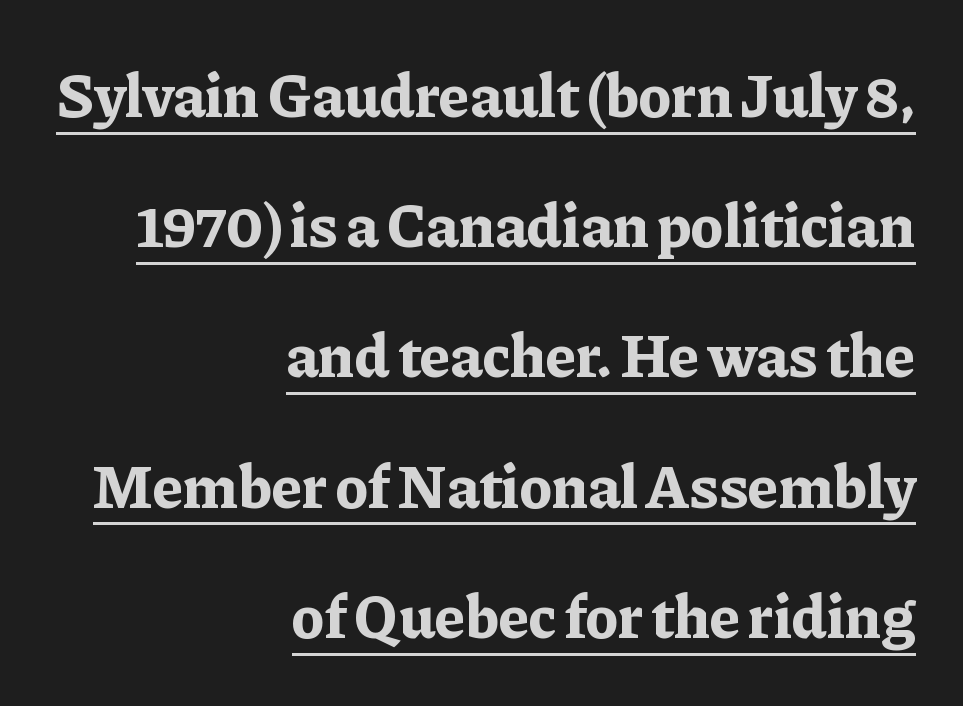
The image shows 62 px bold serif type, upright; set right-aligned, loose line spacing (2.1x), normal letter spacing, underlined; low stroke contrast and a medium x-height.
